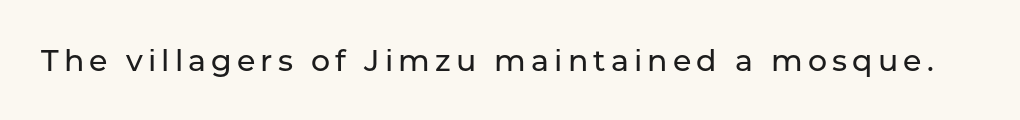
The designer went with a sans here, leaving each stem footless. A clean baseline with only descenders dipping below it. Does the lettering tilt? It doesn't — this is upright. Note the varied advance widths — an 'i' is clearly narrower than an 'm'.
